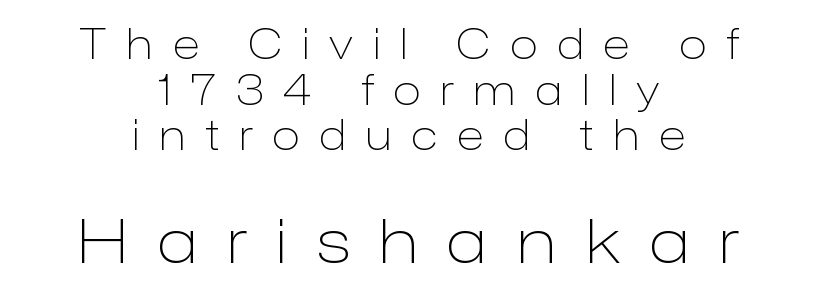
Q: Is the text bold? A: No.
Q: Is the text italic (slanted)? A: No, it is upright.
Q: Is the typeface a serif or a sans-serif typeface? A: Sans-serif.
Q: Is the text underlined? A: No.
Q: How is the paragraph aligned? A: Centered.
Q: Is the spacing between letters normal or unusually wide? A: Unusually wide.
Q: Is the spacing between lines tight, normal or loose? A: Tight.
Q: Which block of text is set in a larger size, the first (top) or the second (bottom)? A: The second (bottom) one.
Q: Width (condensed, normal, or wide)? A: Normal.
Q: Stroke contrast? A: Low.
Q: x-height? A: Medium.
Q: Monospaced? A: No.
